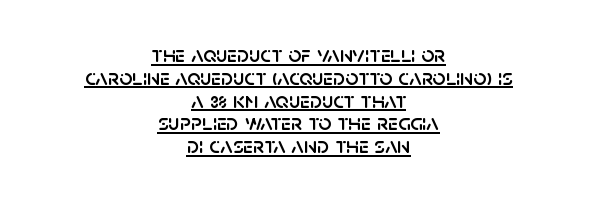
The image shows 23 px text type, upright; set centered, tight line spacing (0.99x), normal letter spacing, underlined.
